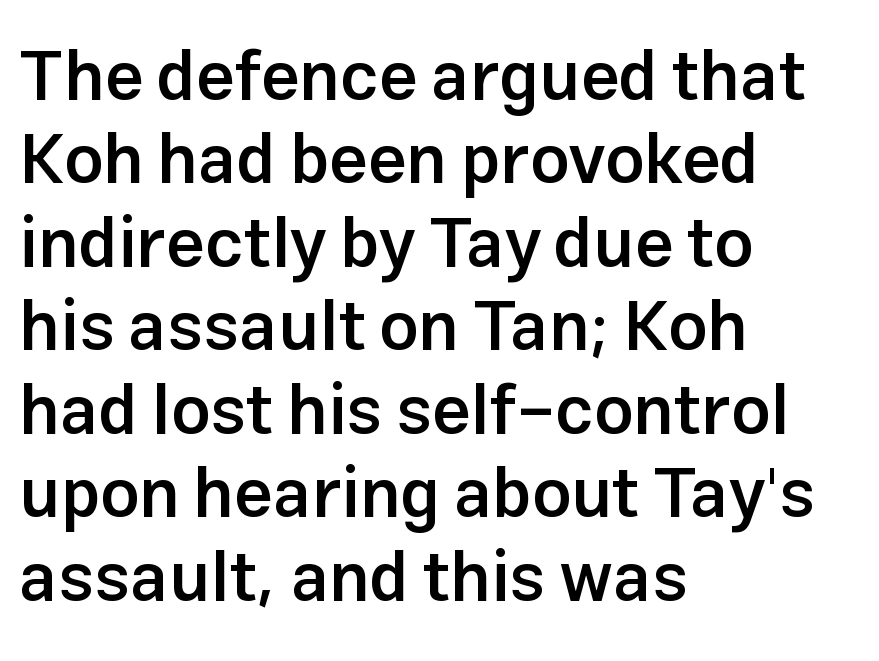
The image shows 69 px semibold sans-serif type, upright; set left-aligned, line spacing 1.21x, normal letter spacing, not underlined; low stroke contrast and a medium x-height.
